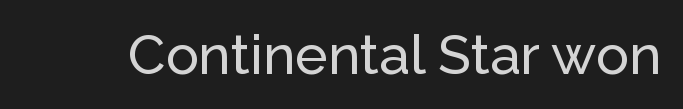
Q: Is the text italic (slanted)? A: No, it is upright.
Q: Is the typeface a serif or a sans-serif typeface? A: Sans-serif.
Q: Is the text underlined? A: No.
Q: Is the spacing between letters normal or unusually wide? A: Normal.
Q: Width (condensed, normal, or wide)? A: Normal.
Q: Stroke contrast? A: Low.
Q: x-height? A: Medium.
Q: Monospaced? A: No.
